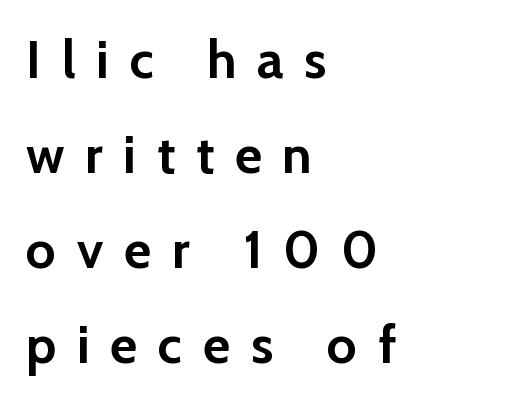
{"serif": "no", "italic": "no", "bold": "yes", "weight": "semibold", "width": "normal", "stroke_contrast": "low", "x_height": "medium", "monospaced": "no", "underline": "no", "align": "left", "line_spacing_ratio": 1.79, "letter_spacing": "wide", "letter_spacing_em": 0.39, "glyph_px": 53}
